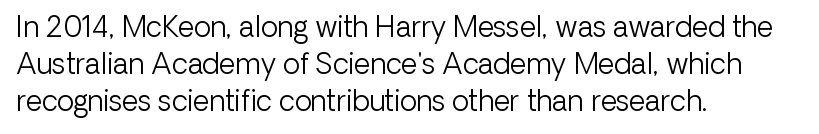
{"serif": "no", "italic": "no", "bold": "no", "weight": "light", "width": "normal", "stroke_contrast": "low", "x_height": "medium", "monospaced": "no", "underline": "no", "align": "left", "line_spacing": "normal", "line_spacing_ratio": 1.32, "letter_spacing": "normal", "letter_spacing_em": 0.0, "glyph_px": 28}
